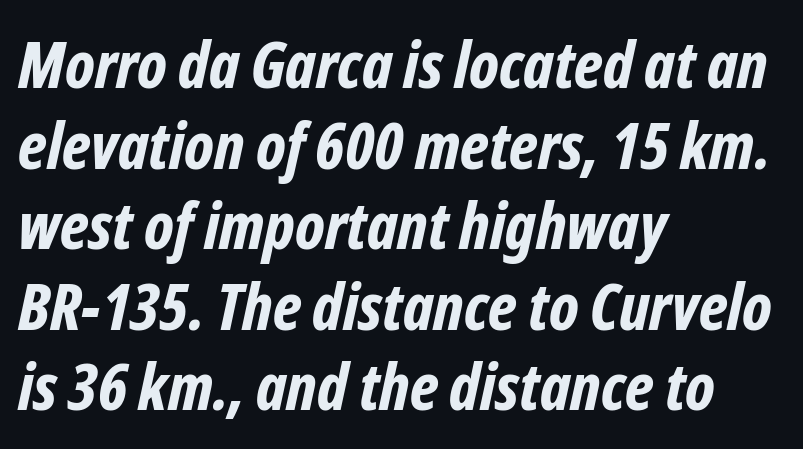
{"italic": "yes", "lean": "right", "slant_degrees": 12, "bold": "yes", "weight": "bold", "width": "condensed", "stroke_contrast": "low", "x_height": "medium", "monospaced": "no", "underline": "no", "align": "left", "line_spacing_ratio": 1.24, "letter_spacing": "normal", "letter_spacing_em": 0.0, "glyph_px": 65}
